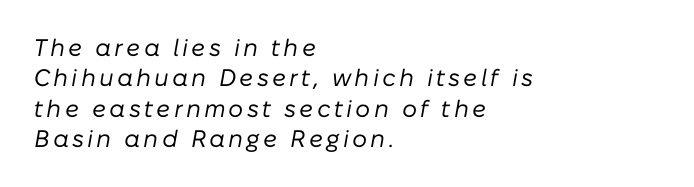
The image shows 24 px text type, italic (leaning right); set left-aligned, normal line spacing (1.27x), not underlined.
